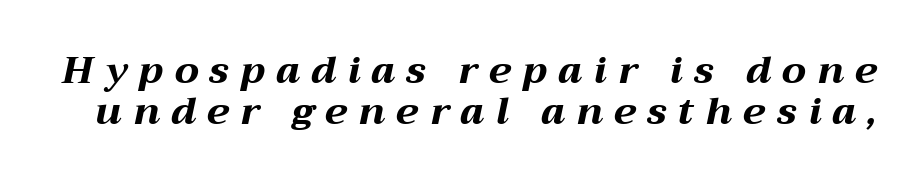
{"italic": "yes", "lean": "right", "slant_degrees": 12, "bold": "yes", "weight": "bold", "width": "wide", "stroke_contrast": "medium", "x_height": "medium", "monospaced": "no", "underline": "no", "line_spacing": "tight", "line_spacing_ratio": 1.09, "letter_spacing": "wide", "letter_spacing_em": 0.3, "glyph_px": 38}
